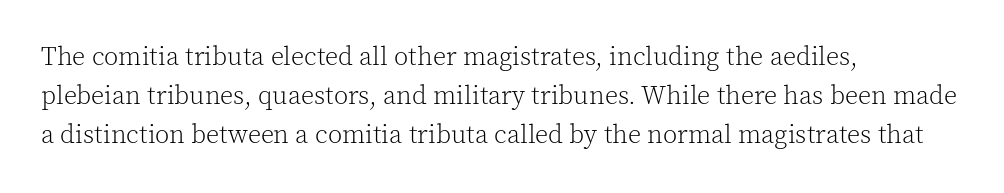
{"italic": "no", "bold": "no", "underline": "no", "align": "left", "line_spacing": "normal", "line_spacing_ratio": 1.5, "letter_spacing": "normal", "letter_spacing_em": 0.0, "glyph_px": 26}
